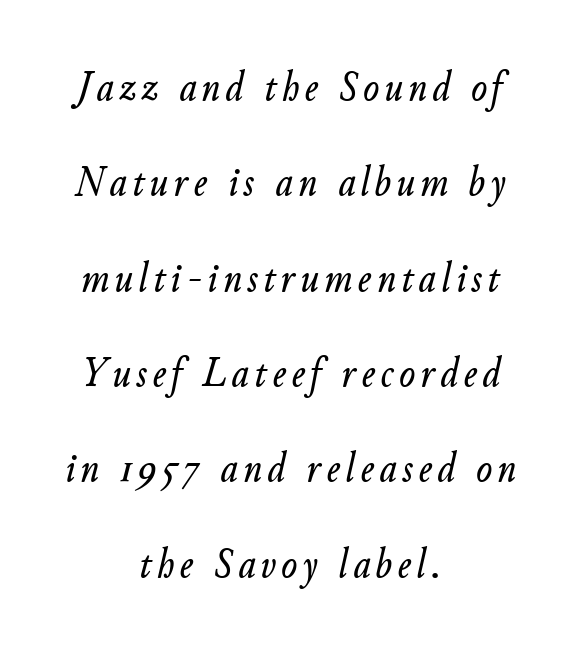
Italic: yes, the glyphs are oblique. The rendering uses natural spacing where letterforms have individual widths. Compared with a flush-left layout, this one balances lines on the center instead. Regarding leading, the lines here are spaced well apart. The area under the type is left untouched.
